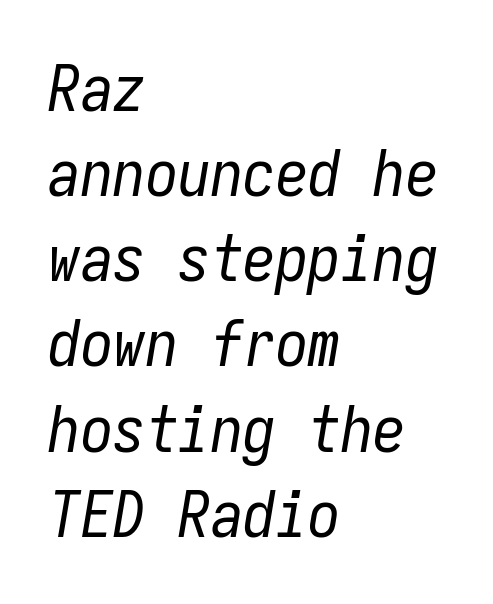
Style check: oblique. Fixed-width glyphs throughout — classic coding-font behaviour. In CSS terms this would be text-align: left. Normally led — the rows are evenly, conventionally spaced.
